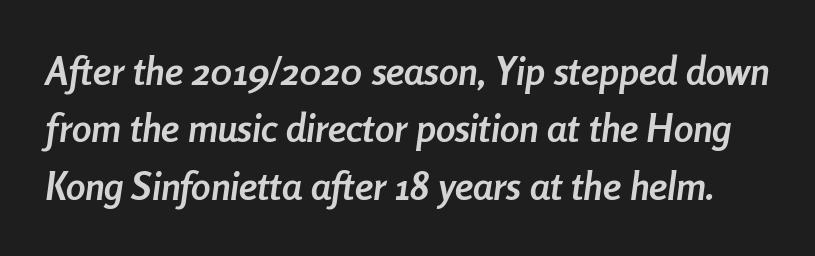
{"italic": "yes", "lean": "right", "slant_degrees": 8, "bold": "yes", "weight": "semibold", "width": "condensed", "stroke_contrast": "low", "x_height": "medium", "monospaced": "no", "underline": "no", "line_spacing": "normal", "line_spacing_ratio": 1.47, "letter_spacing": "normal", "letter_spacing_em": 0.0, "glyph_px": 39}
